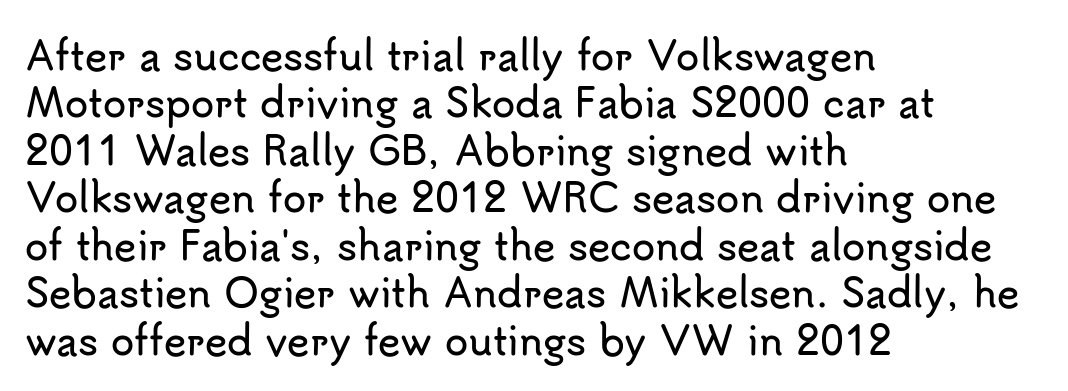
{"serif": "no", "italic": "no", "width": "normal", "stroke_contrast": "low", "x_height": "small", "monospaced": "no", "underline": "no", "align": "left", "line_spacing": "normal", "line_spacing_ratio": 1.25, "letter_spacing": "normal", "letter_spacing_em": 0.0, "glyph_px": 38}
